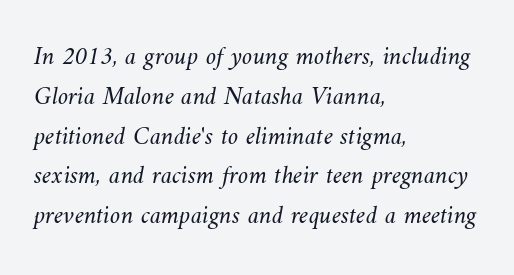
Q: Is the text bold? A: No.
Q: Is the text underlined? A: No.
Q: How is the paragraph aligned? A: Left-aligned.
Q: Is the spacing between letters normal or unusually wide? A: Normal.
Q: Is the spacing between lines tight, normal or loose? A: Normal.
